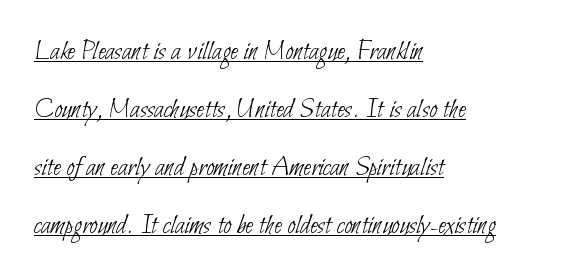
Q: Is the text bold? A: No.
Q: Is the typeface a serif or a sans-serif typeface? A: Sans-serif.
Q: Is the text underlined? A: Yes.
Q: How is the paragraph aligned? A: Left-aligned.
Q: Is the spacing between letters normal or unusually wide? A: Normal.
Q: Is the spacing between lines tight, normal or loose? A: Loose.
Q: Width (condensed, normal, or wide)? A: Condensed.
Q: Stroke contrast? A: Low.
Q: x-height? A: Small.
Q: Monospaced? A: No.
